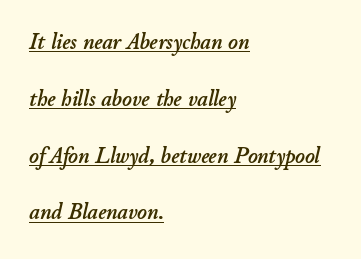
Quick note: underline on. The lines are quadded left. You could fit nearly another row in the gap between these rows. Standard letterfit; no display-style spreading of the glyphs. You can tell it's italic because the verticals aren't actually vertical.
